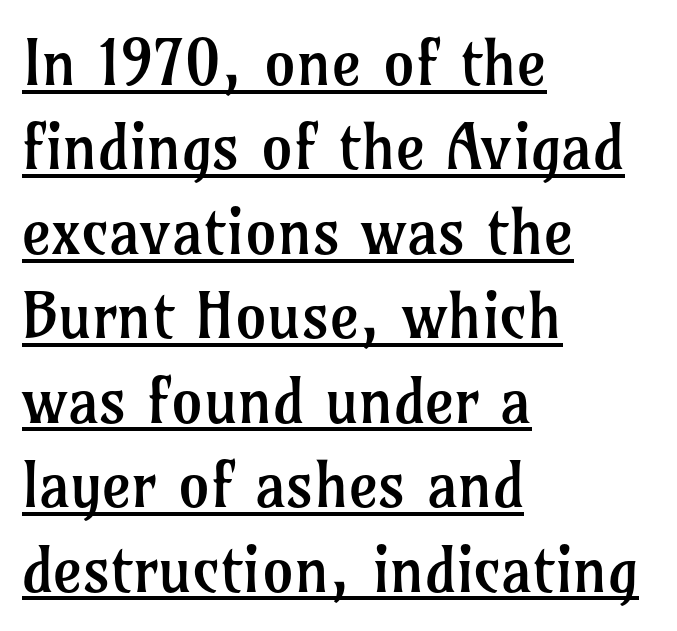
{"serif": "yes", "italic": "no", "bold": "no", "weight": "regular", "width": "normal", "stroke_contrast": "low", "x_height": "medium", "monospaced": "no", "underline": "yes", "align": "left", "line_spacing": "normal", "line_spacing_ratio": 1.34, "letter_spacing": "normal", "letter_spacing_em": 0.0, "glyph_px": 63}
